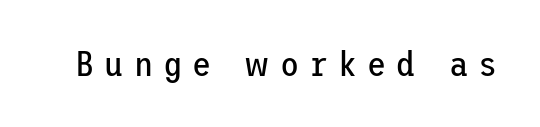
The image shows 35 px regular-weight sans-serif type, upright; set unusually wide letter spacing (+0.28 em), not underlined; low stroke contrast and a medium x-height.
